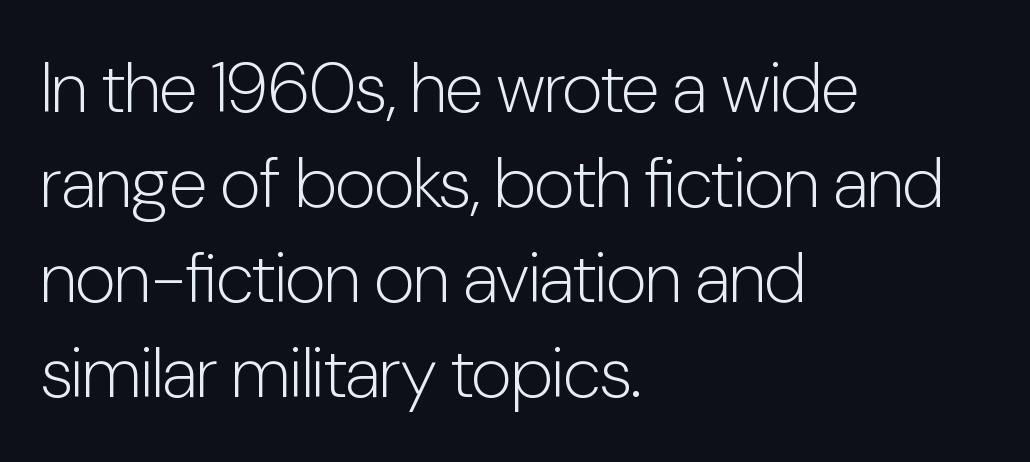
{"serif": "no", "italic": "no", "bold": "no", "weight": "light", "width": "condensed", "stroke_contrast": "low", "x_height": "medium", "monospaced": "no", "underline": "no", "align": "left", "line_spacing": "normal", "line_spacing_ratio": 1.34, "letter_spacing": "normal", "letter_spacing_em": 0.0, "glyph_px": 71}
